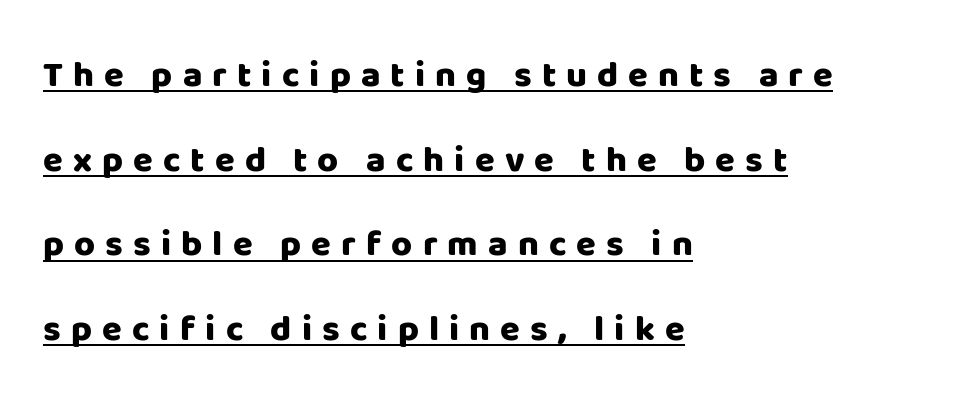
{"serif": "no", "italic": "no", "bold": "yes", "weight": "heavy", "width": "normal", "stroke_contrast": "low", "x_height": "large", "monospaced": "no", "underline": "yes", "align": "left", "line_spacing": "loose", "line_spacing_ratio": 2.35, "letter_spacing": "wide", "letter_spacing_em": 0.28, "glyph_px": 36}
